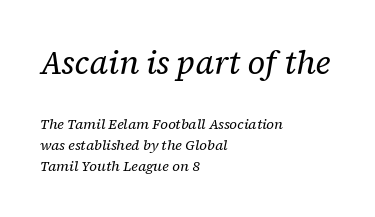
{"serif": "yes", "italic": "yes", "lean": "right", "slant_degrees": 12, "bold": "no", "weight": "regular", "width": "normal", "stroke_contrast": "low", "x_height": "medium", "monospaced": "no", "underline": "no", "align": "left", "line_spacing": "normal", "line_spacing_ratio": 1.51, "letter_spacing": "normal", "letter_spacing_em": 0.0, "larger_block": "first", "size_ratio": 2.29, "glyph_px": 32}
